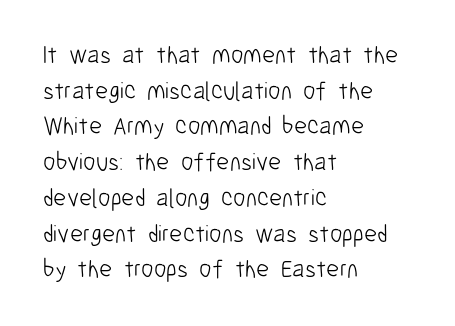
Q: Is the text bold? A: No.
Q: Is the text italic (slanted)? A: No, it is upright.
Q: Is the text underlined? A: No.
Q: How is the paragraph aligned? A: Left-aligned.
Q: Is the spacing between letters normal or unusually wide? A: Normal.
Q: Is the spacing between lines tight, normal or loose? A: Normal.
